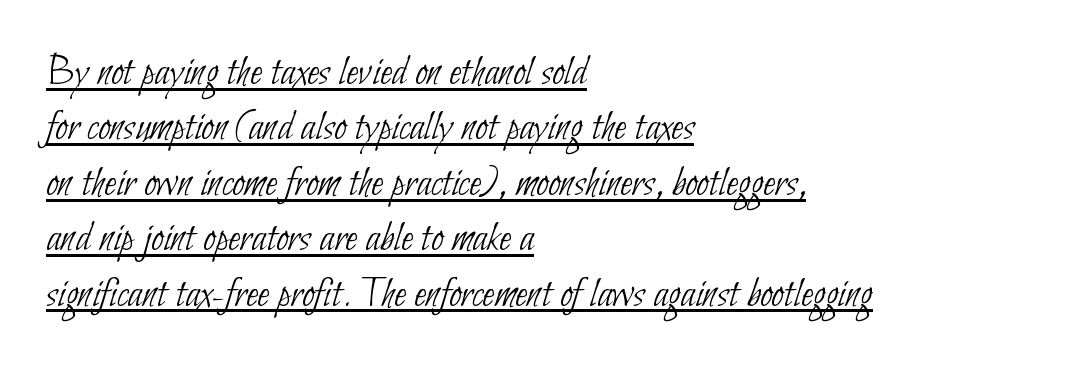
{"serif": "no", "bold": "no", "weight": "thin", "width": "condensed", "stroke_contrast": "low", "x_height": "small", "monospaced": "no", "underline": "yes", "align": "left", "line_spacing": "normal", "line_spacing_ratio": 1.26, "letter_spacing": "normal", "letter_spacing_em": 0.0, "glyph_px": 44}
